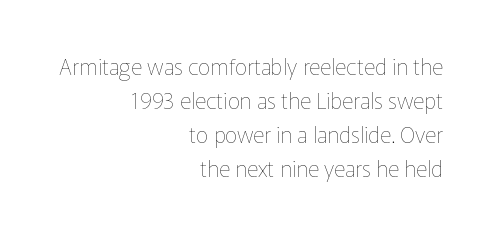
The image shows 22 px text type, upright; set right-aligned, normal line spacing (1.54x), normal letter spacing, not underlined.
